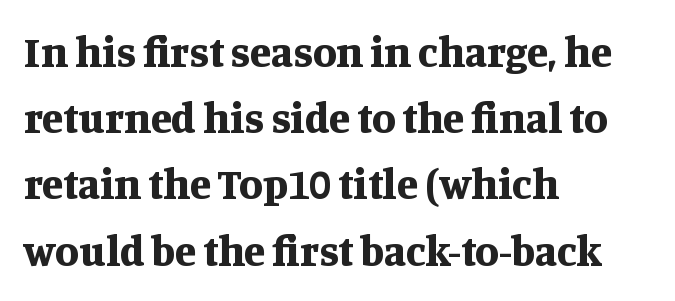
The image shows 43 px bold serif type, upright; set left-aligned, normal line spacing (1.54x), normal letter spacing, not underlined; medium stroke contrast and a large x-height.
